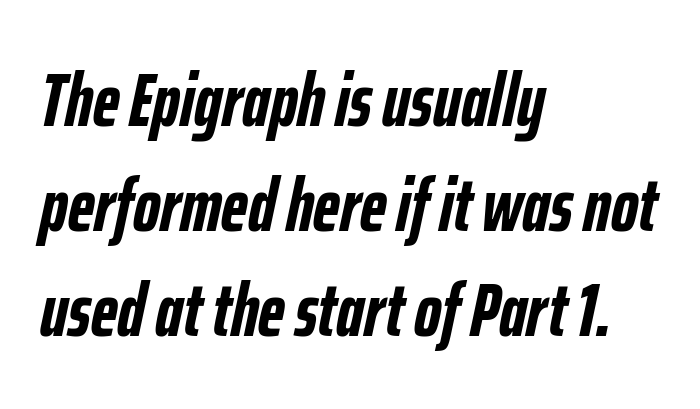
Strong, thick strokes mark this as bold type. Glance below the letters and you will spot only blank space. Words appear dense and cohesive because spacing is normal. Horizontally, the lines are justified to the leading edge only. Character widths vary here, with narrow letters taking less room than wide ones.
